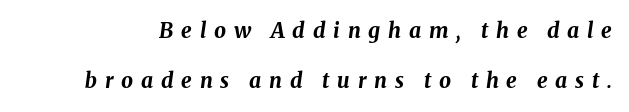
Q: Is the text bold? A: Yes.
Q: Is the text italic (slanted)? A: Yes, it leans right by about 8 degrees.
Q: Is the text underlined? A: No.
Q: Is the spacing between letters normal or unusually wide? A: Unusually wide.
Q: Is the spacing between lines tight, normal or loose? A: Loose.
